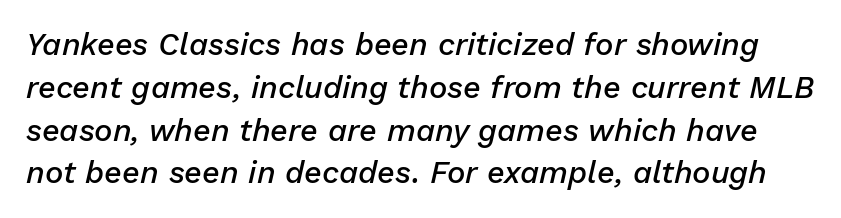
Check under the words: just untouched page. The letters advance in unequal steps, a hallmark of proportional type. These lines carry some extra weight — a demibold, not a full bold. The rendering applies a slant to the glyphs. If you measured baseline to baseline, you'd find a middling distance.
